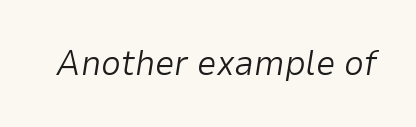
{"italic": "yes", "lean": "right", "slant_degrees": 9, "bold": "no", "weight": "light", "width": "normal", "stroke_contrast": "low", "x_height": "medium", "monospaced": "no", "underline": "no", "letter_spacing": "normal", "letter_spacing_em": 0.0, "glyph_px": 35}
